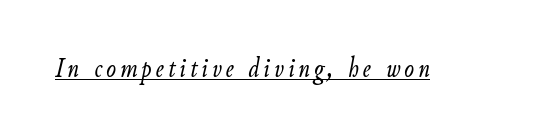
Q: Is the text bold? A: No.
Q: Is the text italic (slanted)? A: Yes, it leans right by about 9 degrees.
Q: Is the text underlined? A: Yes.
Q: Width (condensed, normal, or wide)? A: Condensed.
Q: Stroke contrast? A: Low.
Q: x-height? A: Small.
Q: Monospaced? A: No.
